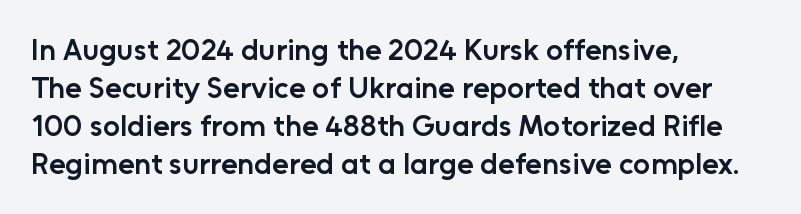
A roman cut, with each character standing at attention. In terms of weight, the rendering is demibold, just under bold. Each new line begins a customary step beneath the previous one. Inter-character spacing is left at the font's built-in metrics. Character widths vary here, with narrow letters taking less room than wide ones.
